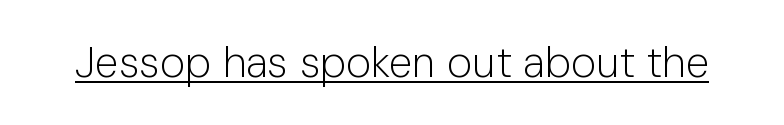
The image shows 43 px light sans-serif type, upright; set normal letter spacing, underlined; low stroke contrast and a medium x-height.
